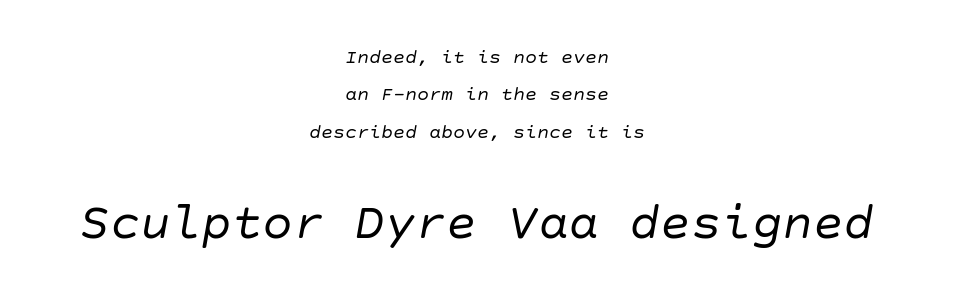
{"italic": "yes", "lean": "right", "slant_degrees": 10, "bold": "no", "weight": "regular", "width": "normal", "stroke_contrast": "low", "x_height": "large", "underline": "no", "align": "center", "line_spacing_ratio": 1.87, "letter_spacing": "normal", "letter_spacing_em": 0.0, "larger_block": "second", "size_ratio": 2.55, "glyph_px": 51}
